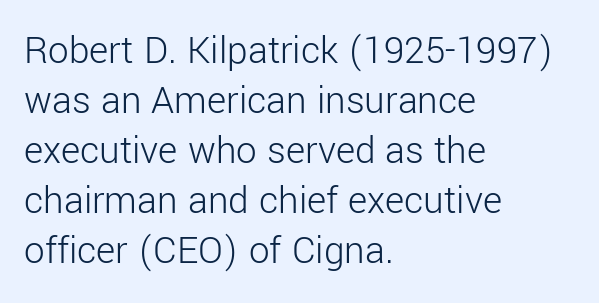
The image shows 41 px light sans-serif type, upright; set left-aligned, line spacing 1.22x, normal letter spacing, not underlined; low stroke contrast and a medium x-height.
